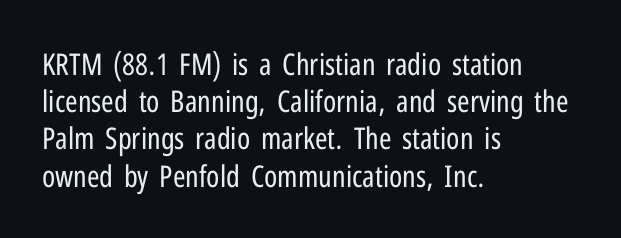
Q: Is the text bold? A: No.
Q: Is the text italic (slanted)? A: No, it is upright.
Q: Is the typeface a serif or a sans-serif typeface? A: Sans-serif.
Q: Is the text underlined? A: No.
Q: How is the paragraph aligned? A: Left-aligned.
Q: Is the spacing between letters normal or unusually wide? A: Normal.
Q: Width (condensed, normal, or wide)? A: Condensed.
Q: Stroke contrast? A: Low.
Q: x-height? A: Medium.
Q: Monospaced? A: No.
